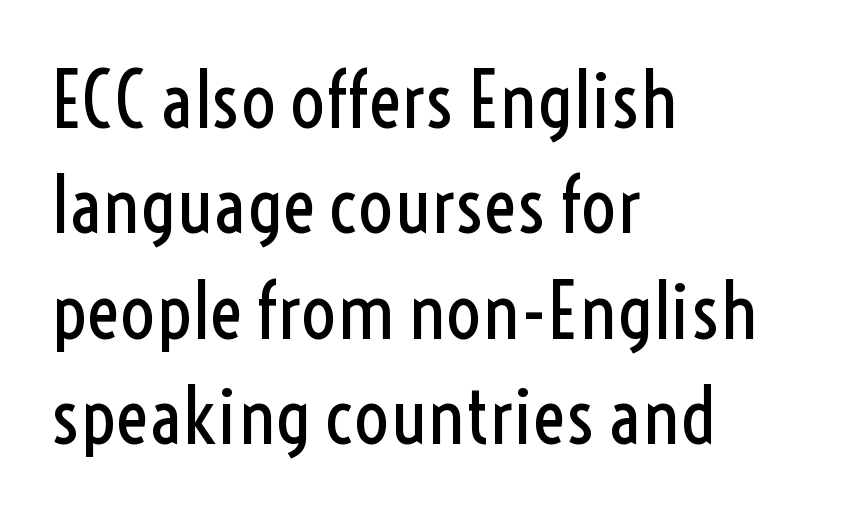
Q: Is the text bold? A: No.
Q: Is the text italic (slanted)? A: No, it is upright.
Q: Is the typeface a serif or a sans-serif typeface? A: Sans-serif.
Q: Is the text underlined? A: No.
Q: How is the paragraph aligned? A: Left-aligned.
Q: Is the spacing between letters normal or unusually wide? A: Normal.
Q: Is the spacing between lines tight, normal or loose? A: Normal.
Q: Width (condensed, normal, or wide)? A: Condensed.
Q: x-height? A: Medium.
Q: Monospaced? A: No.
